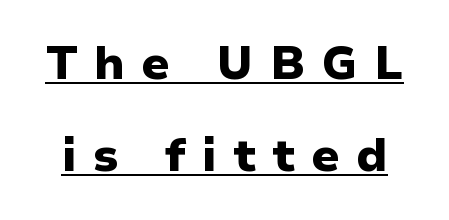
The image shows 46 px heavy sans-serif type, upright; set loose line spacing (2.0x), unusually wide letter spacing (+0.35 em), underlined; low stroke contrast and a medium x-height.
